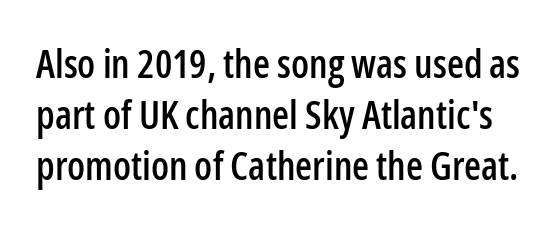
Q: Is the text italic (slanted)? A: No, it is upright.
Q: Is the typeface a serif or a sans-serif typeface? A: Sans-serif.
Q: Is the text underlined? A: No.
Q: Is the spacing between letters normal or unusually wide? A: Normal.
Q: Is the spacing between lines tight, normal or loose? A: Normal.
Q: Width (condensed, normal, or wide)? A: Condensed.
Q: Stroke contrast? A: Low.
Q: x-height? A: Medium.
Q: Monospaced? A: No.
